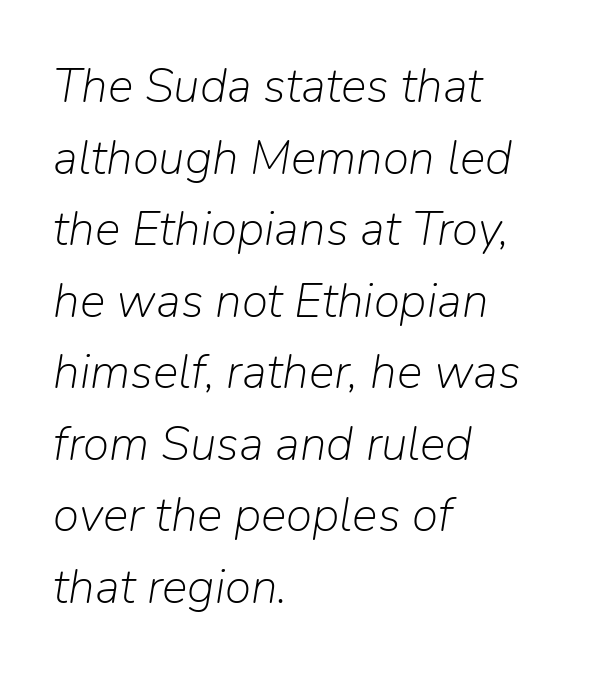
The image shows 48 px light type, italic (leaning right); set left-aligned, normal line spacing (1.49x), normal letter spacing, not underlined; low stroke contrast and a medium x-height.
